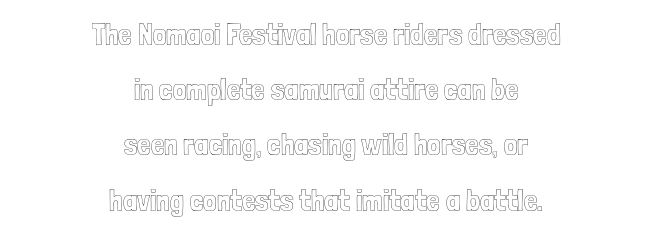
{"italic": "no", "width": "condensed", "x_height": "medium", "monospaced": "no", "underline": "no", "align": "center", "line_spacing_ratio": 1.84, "letter_spacing": "normal", "letter_spacing_em": 0.0, "glyph_px": 30}
